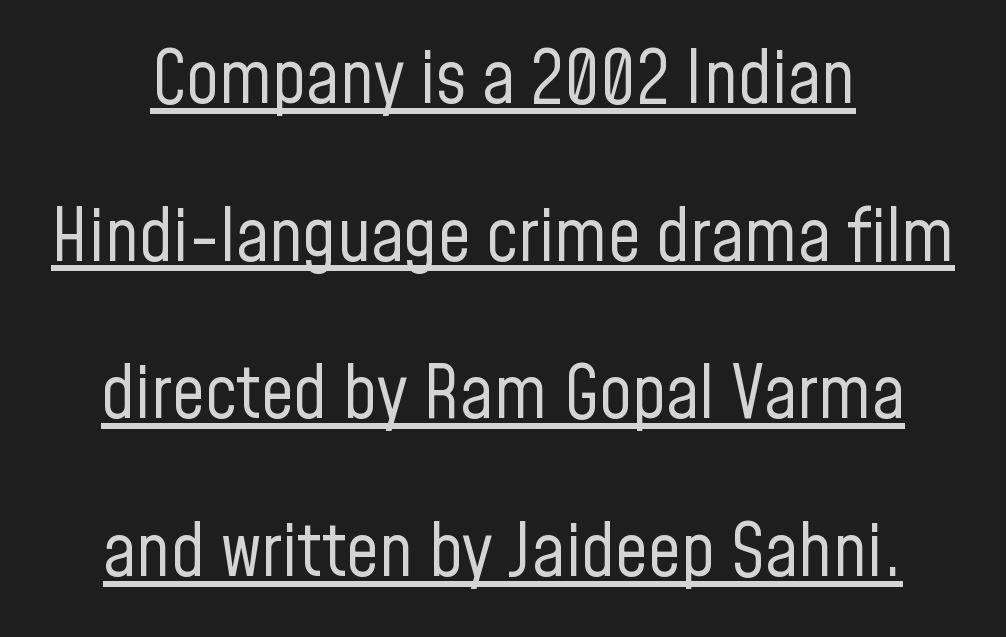
{"serif": "no", "italic": "no", "bold": "no", "weight": "regular", "width": "condensed", "stroke_contrast": "low", "x_height": "medium", "monospaced": "no", "underline": "yes", "align": "center", "line_spacing": "loose", "line_spacing_ratio": 2.16, "letter_spacing": "normal", "letter_spacing_em": 0.0, "glyph_px": 73}
